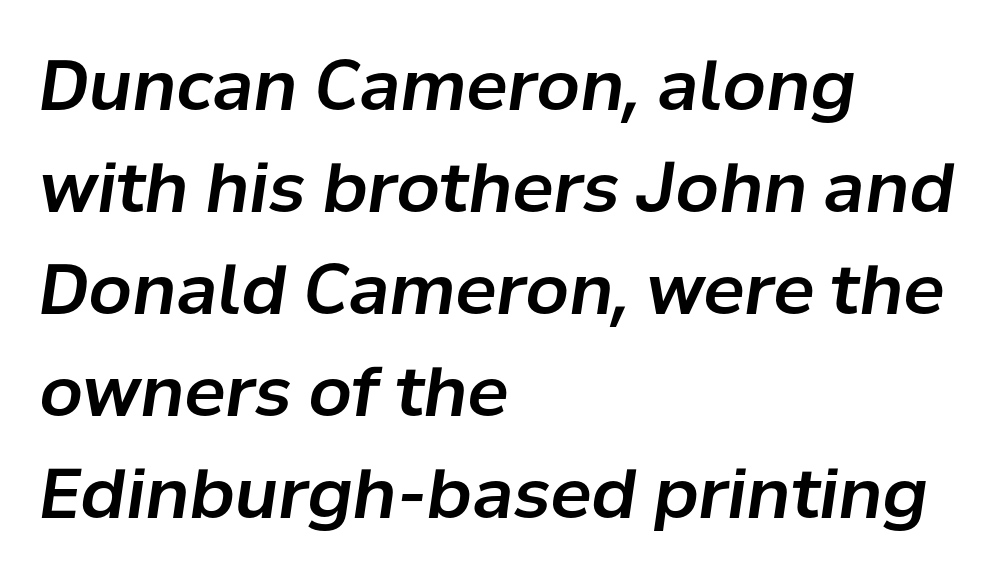
Looks like regular typesetting: each glyph gets only the width it needs. The text carries the slant typical of an italic or oblique font. The rendering keeps characters at their native spacing. These lines stack with their left ends in a neat column.
